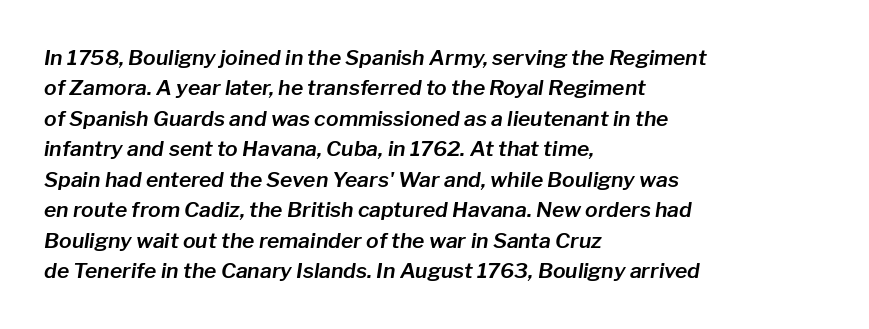
{"italic": "yes", "lean": "right", "slant_degrees": 8, "underline": "no", "align": "left", "line_spacing": "normal", "line_spacing_ratio": 1.45, "letter_spacing": "normal", "letter_spacing_em": 0.0, "glyph_px": 21}
